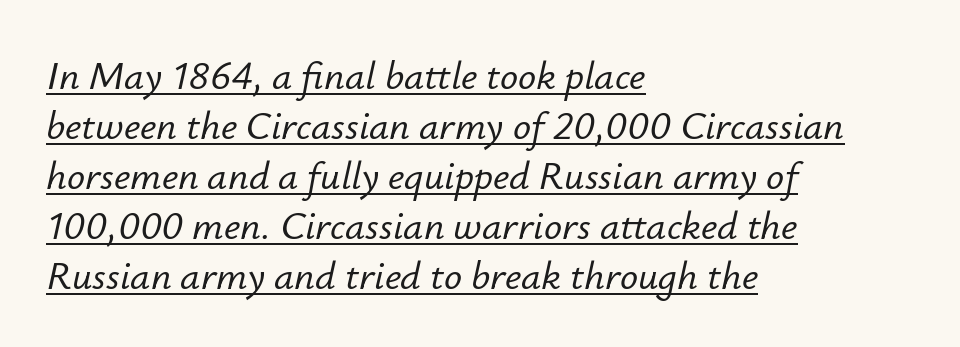
Letter spacing: default. How would I describe the line gaps? Plain and ordinary. The setting favours the left margin, as ordinary paragraphs usually do. Spacing verdict: proportional, widths tailored to each character. Underlined type.
